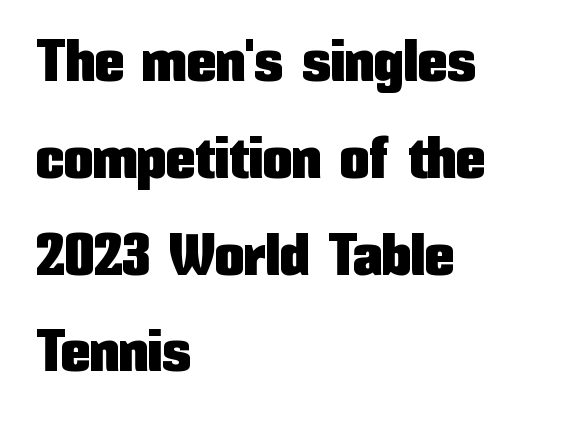
The vertical gap from one line to the next is medium. Each letter's strokes conclude bluntly, with no projecting serifs. Descenders hang freely into open space. Vertical strokes here are truly vertical.
